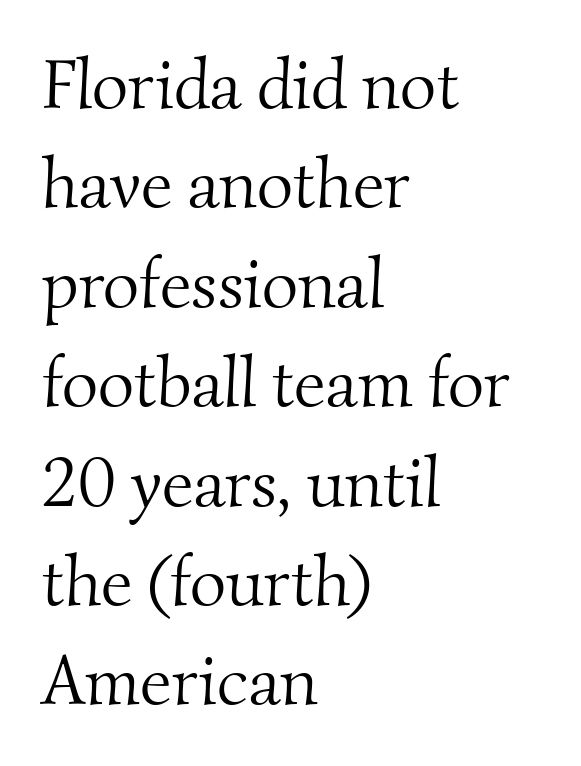
The image shows 70 px light serif type; set left-aligned, normal line spacing (1.42x), normal letter spacing, not underlined; medium stroke contrast and a small x-height.
